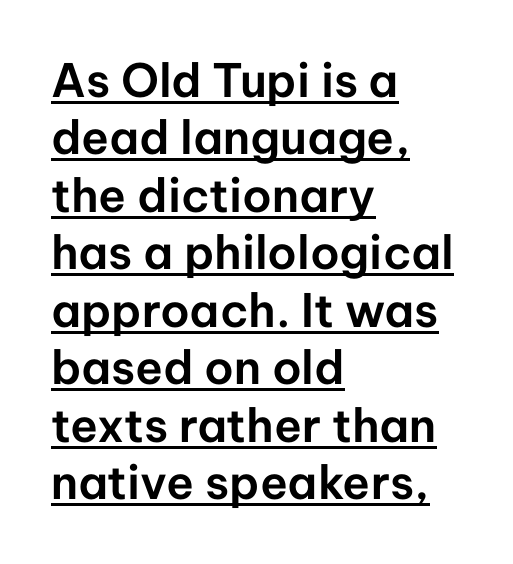
The image shows 46 px sans-serif type, upright; set left-aligned, normal line spacing (1.25x), normal letter spacing, underlined; low stroke contrast and a medium x-height.
